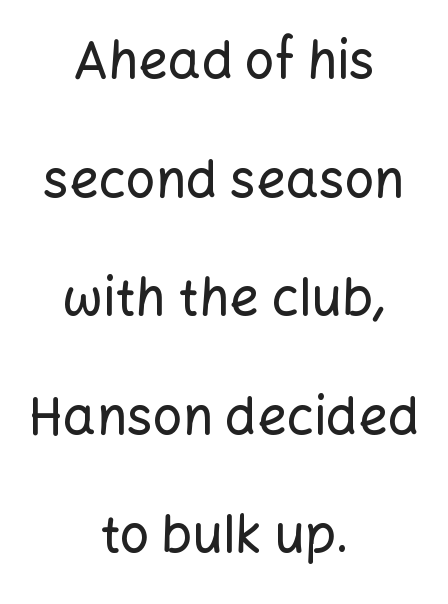
{"serif": "no", "italic": "no", "width": "normal", "stroke_contrast": "low", "x_height": "medium", "monospaced": "no", "underline": "no", "align": "center", "line_spacing": "loose", "line_spacing_ratio": 2.28, "letter_spacing": "normal", "letter_spacing_em": 0.0, "glyph_px": 52}
